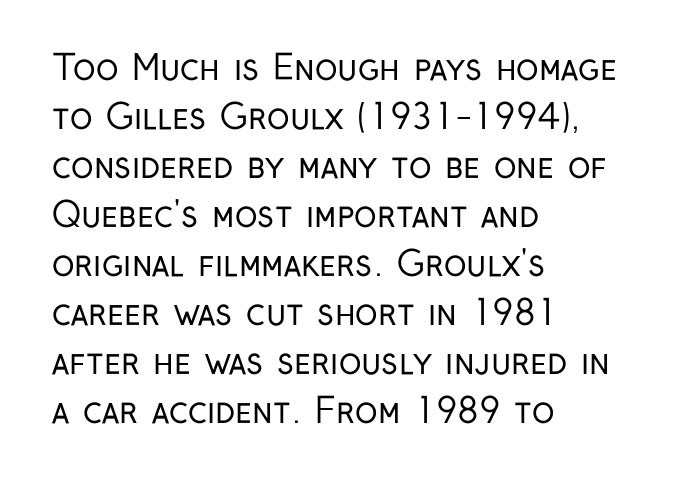
{"serif": "no", "italic": "no", "bold": "no", "weight": "regular", "width": "condensed", "stroke_contrast": "low", "x_height": "medium", "monospaced": "no", "underline": "no", "align": "left", "line_spacing": "normal", "line_spacing_ratio": 1.44, "letter_spacing": "normal", "letter_spacing_em": 0.0, "glyph_px": 34}
